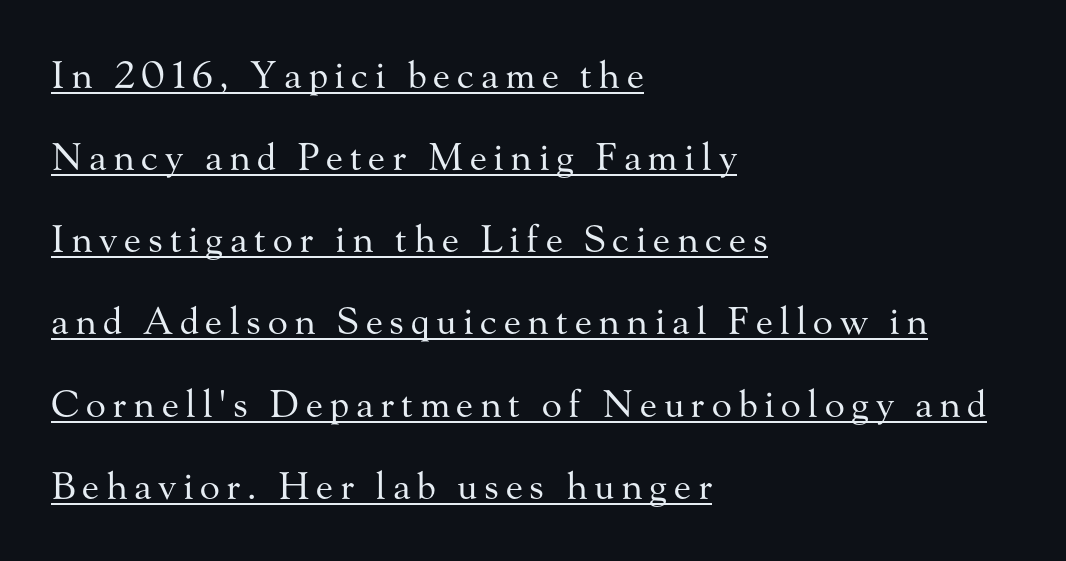
The image shows 37 px regular-weight serif type, upright; set left-aligned, loose line spacing (2.22x), underlined; medium stroke contrast and a small x-height.
